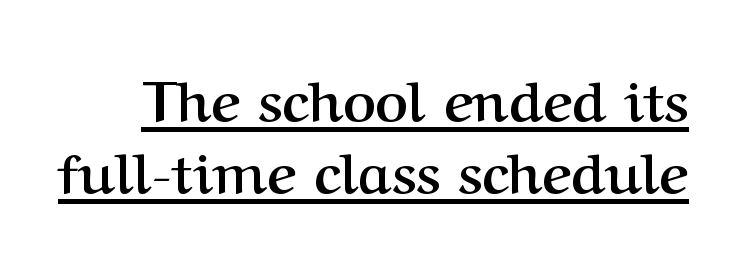
Q: Is the text bold? A: Yes.
Q: Is the text italic (slanted)? A: No, it is upright.
Q: Is the typeface a serif or a sans-serif typeface? A: Serif.
Q: Is the text underlined? A: Yes.
Q: Is the spacing between letters normal or unusually wide? A: Normal.
Q: Is the spacing between lines tight, normal or loose? A: Normal.
Q: Width (condensed, normal, or wide)? A: Normal.
Q: Stroke contrast? A: Medium.
Q: x-height? A: Medium.
Q: Monospaced? A: No.
